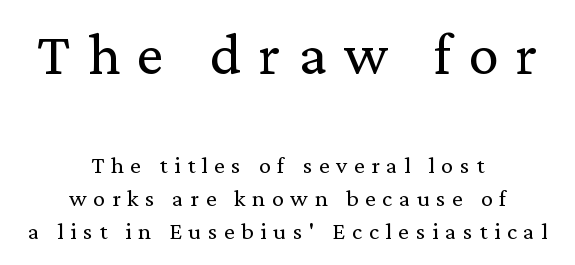
The image shows 61 px regular-weight serif type, upright; set centered, normal line spacing (1.37x), unusually wide letter spacing (+0.28 em), not underlined; the first (top) block is 2.54x larger; low stroke contrast and a medium x-height.
